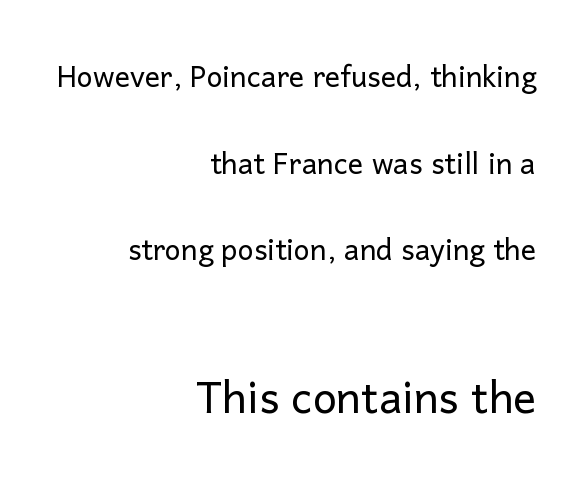
The image shows 57 px light sans-serif type, upright; set right-aligned, loose line spacing (2.28x), normal letter spacing, not underlined; the second (bottom) block is 1.5x larger; low stroke contrast and a medium x-height.
